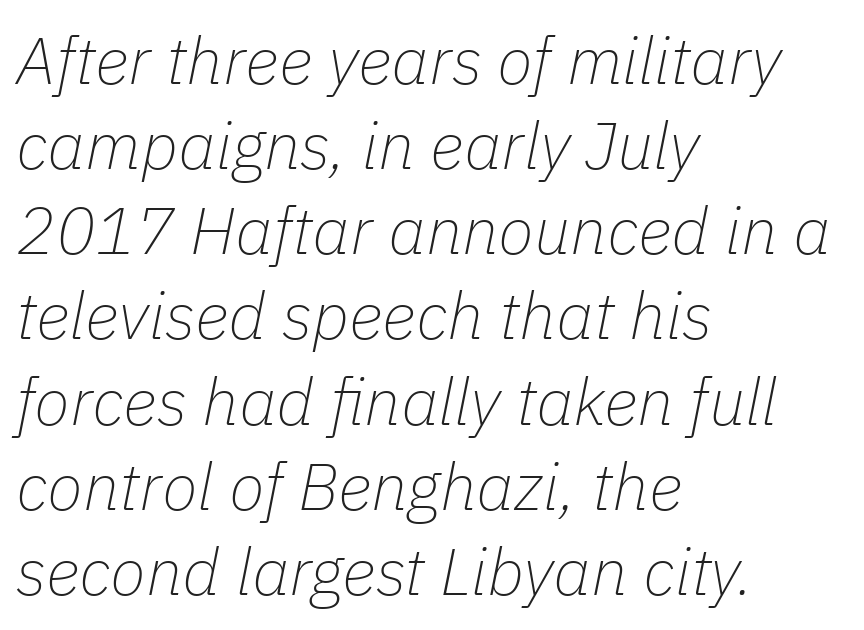
{"italic": "yes", "lean": "right", "slant_degrees": 11, "bold": "no", "weight": "thin", "width": "normal", "stroke_contrast": "low", "x_height": "medium", "monospaced": "no", "underline": "no", "align": "left", "line_spacing": "normal", "line_spacing_ratio": 1.29, "letter_spacing": "normal", "letter_spacing_em": 0.0, "glyph_px": 66}
